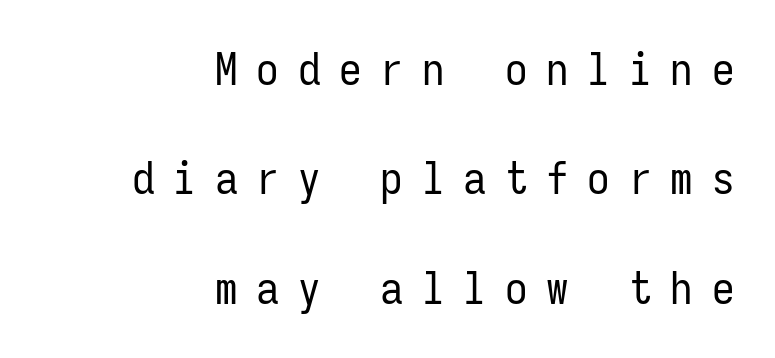
{"serif": "no", "italic": "no", "bold": "no", "weight": "regular", "width": "condensed", "stroke_contrast": "low", "x_height": "medium", "monospaced": "yes", "underline": "no", "align": "right", "line_spacing": "loose", "line_spacing_ratio": 2.43, "letter_spacing": "wide", "letter_spacing_em": 0.42, "glyph_px": 45}
